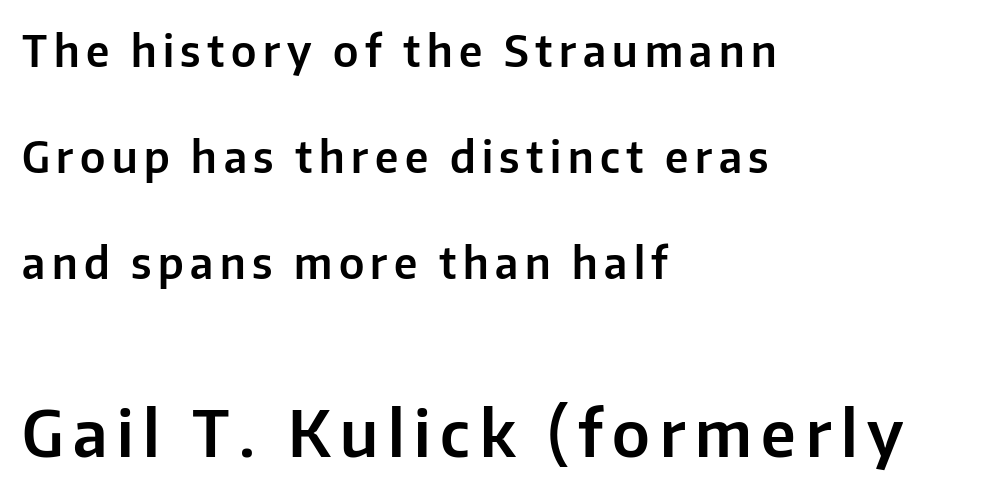
The image shows 64 px sans-serif type, upright; set left-aligned, loose line spacing (2.46x), not underlined; the second (bottom) block is 1.49x larger; low stroke contrast and a medium x-height.
